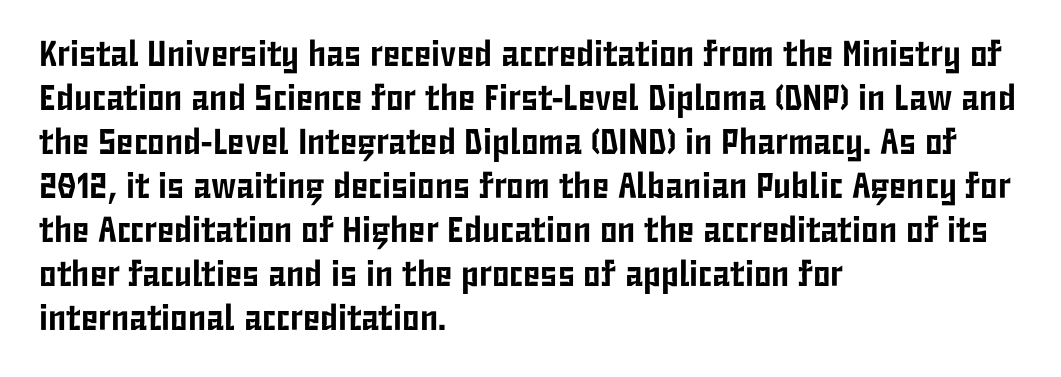
Q: Is the text italic (slanted)? A: No, it is upright.
Q: Is the typeface a serif or a sans-serif typeface? A: Sans-serif.
Q: Is the text underlined? A: No.
Q: How is the paragraph aligned? A: Left-aligned.
Q: Is the spacing between letters normal or unusually wide? A: Normal.
Q: Width (condensed, normal, or wide)? A: Condensed.
Q: Stroke contrast? A: Low.
Q: x-height? A: Medium.
Q: Monospaced? A: No.
